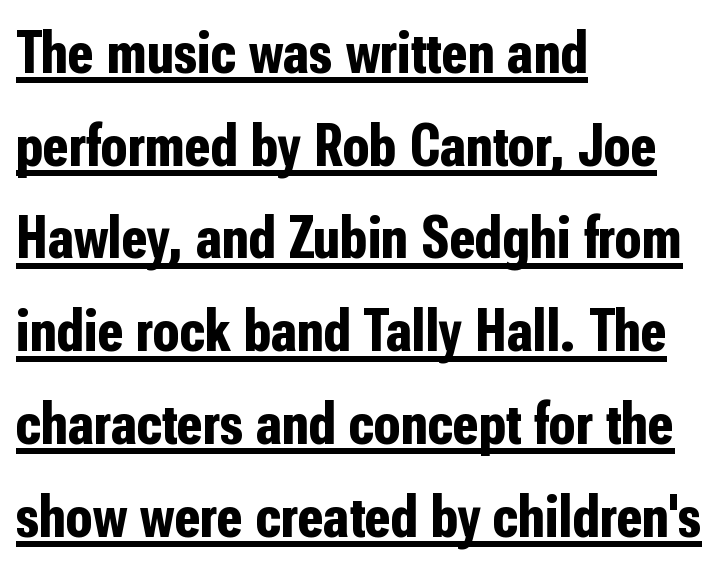
Observe the ordinary spacing: letters are neighbours, not strangers. The rendering uses natural spacing where letterforms have individual widths. A typesetter would mark this as roman, not italic. Beneath each row of characters lies a ruled line. If you drew a ruler down the left edge, every line would touch it.
